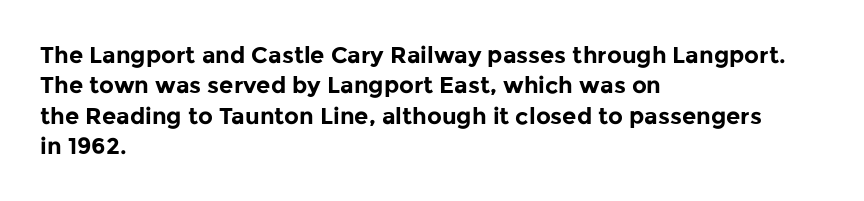
Q: Is the text bold? A: Yes.
Q: Is the text italic (slanted)? A: No, it is upright.
Q: Is the text underlined? A: No.
Q: How is the paragraph aligned? A: Left-aligned.
Q: Is the spacing between letters normal or unusually wide? A: Normal.
Q: Is the spacing between lines tight, normal or loose? A: Normal.
